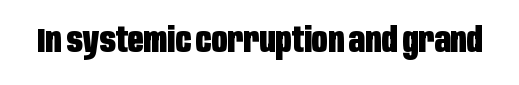
The string is rendered with underlining switched off. Students, this is bold: see how much ink each stroke carries. A sans-serif font was chosen for this passage. Designer's note — italics off, roman on. You could call the tracking neutral — neither tight nor loose.
